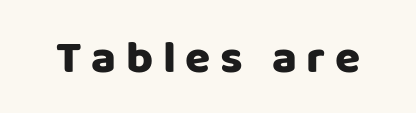
Q: Is the text bold? A: Yes.
Q: Is the text italic (slanted)? A: No, it is upright.
Q: Is the typeface a serif or a sans-serif typeface? A: Sans-serif.
Q: Is the text underlined? A: No.
Q: Is the spacing between letters normal or unusually wide? A: Unusually wide.
Q: Width (condensed, normal, or wide)? A: Normal.
Q: Stroke contrast? A: Low.
Q: x-height? A: Large.
Q: Monospaced? A: No.
